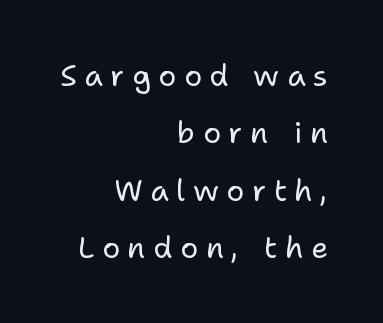
The image shows 30 px regular-weight sans-serif type, upright; set right-aligned, loose line spacing (1.91x), unusually wide letter spacing (+0.25 em), not underlined; low stroke contrast and a medium x-height.
